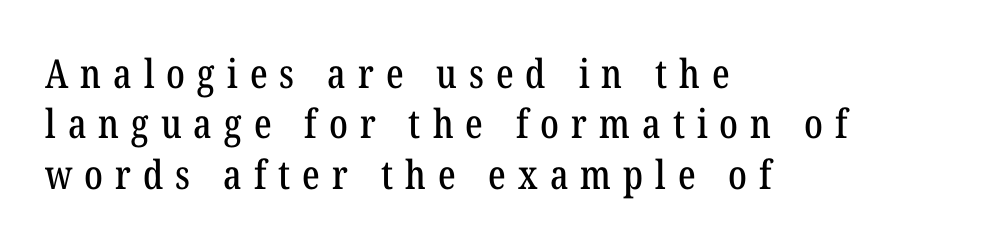
{"serif": "yes", "italic": "no", "width": "condensed", "stroke_contrast": "low", "x_height": "medium", "monospaced": "no", "underline": "no", "align": "left", "line_spacing": "normal", "line_spacing_ratio": 1.26, "letter_spacing": "wide", "letter_spacing_em": 0.3, "glyph_px": 40}
